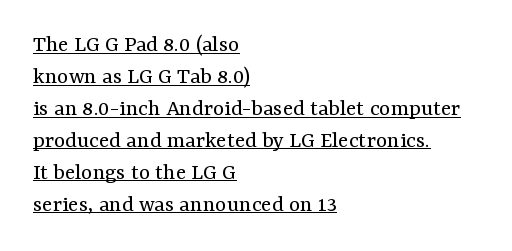
Q: Is the text bold? A: No.
Q: Is the text italic (slanted)? A: No, it is upright.
Q: Is the text underlined? A: Yes.
Q: How is the paragraph aligned? A: Left-aligned.
Q: Is the spacing between letters normal or unusually wide? A: Normal.
Q: Is the spacing between lines tight, normal or loose? A: Normal.
